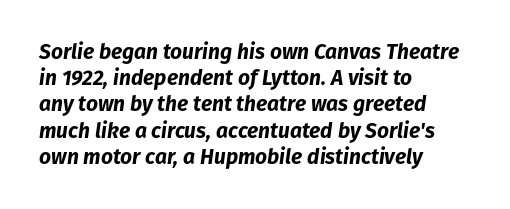
Q: Is the text bold? A: Yes.
Q: Is the text italic (slanted)? A: Yes, it leans right by about 8 degrees.
Q: Is the text underlined? A: No.
Q: How is the paragraph aligned? A: Left-aligned.
Q: Is the spacing between letters normal or unusually wide? A: Normal.
Q: Is the spacing between lines tight, normal or loose? A: Normal.
